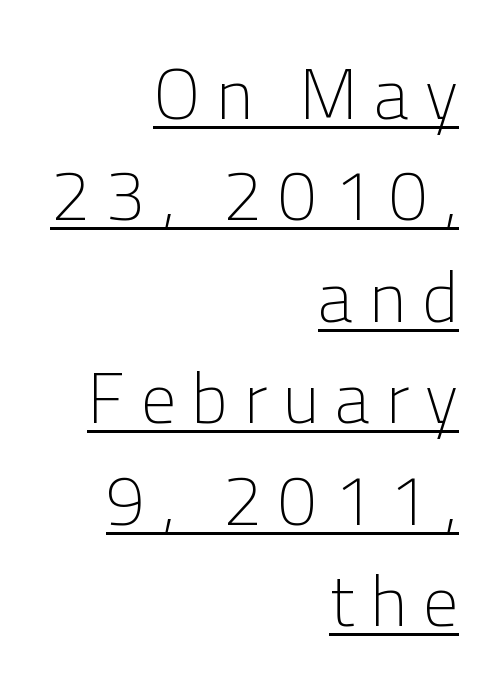
The image shows 70 px light sans-serif type, upright; set right-aligned, normal line spacing (1.45x), unusually wide letter spacing (+0.23 em), underlined; low stroke contrast and a medium x-height.
